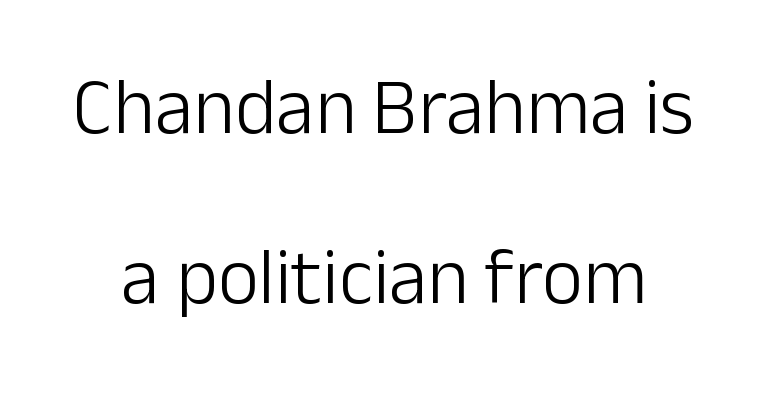
Q: Is the text bold? A: No.
Q: Is the text italic (slanted)? A: No, it is upright.
Q: Is the typeface a serif or a sans-serif typeface? A: Sans-serif.
Q: Is the text underlined? A: No.
Q: Is the spacing between letters normal or unusually wide? A: Normal.
Q: Is the spacing between lines tight, normal or loose? A: Loose.
Q: Width (condensed, normal, or wide)? A: Normal.
Q: Stroke contrast? A: Low.
Q: x-height? A: Medium.
Q: Monospaced? A: No.
